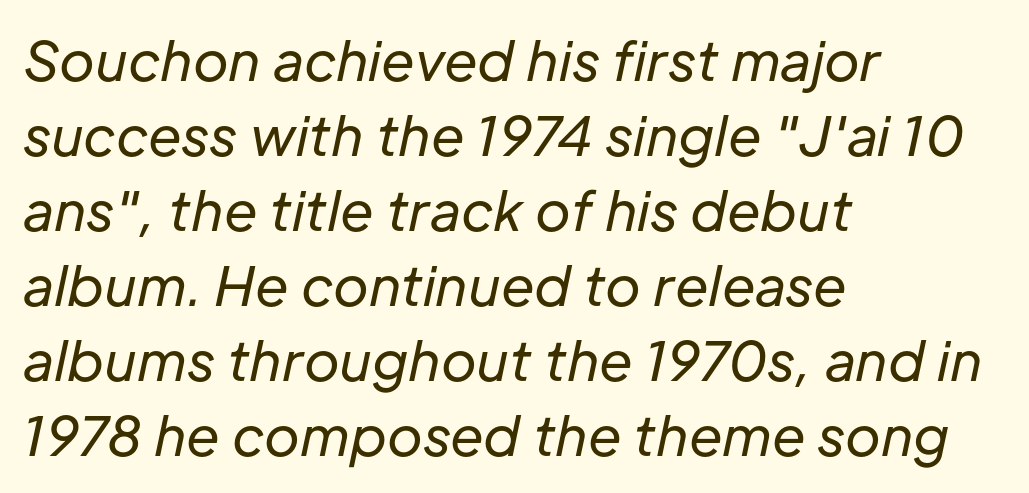
The image shows 54 px regular-weight type, italic (leaning right); set left-aligned, normal line spacing (1.39x), normal letter spacing, not underlined; low stroke contrast and a medium x-height.
